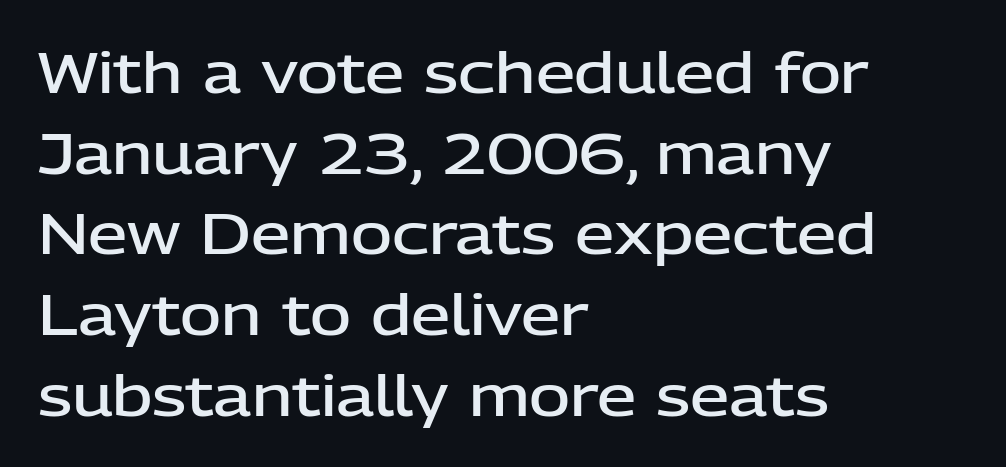
The image shows 56 px semibold sans-serif type, upright; set left-aligned, normal line spacing (1.44x), normal letter spacing, not underlined; low stroke contrast and a medium x-height.
